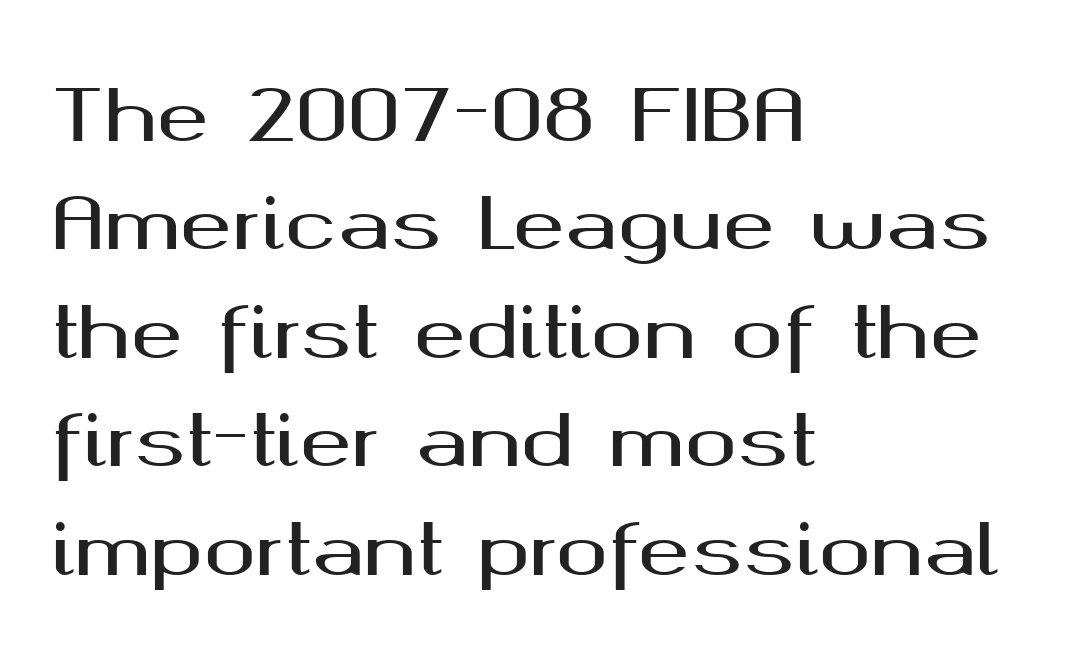
These lines are rendered in a variable-pitch font. Font category for this specimen: sans-serif. Inter-character spacing is left at the font's built-in metrics. No italicization has been applied; the sample stays upright.
